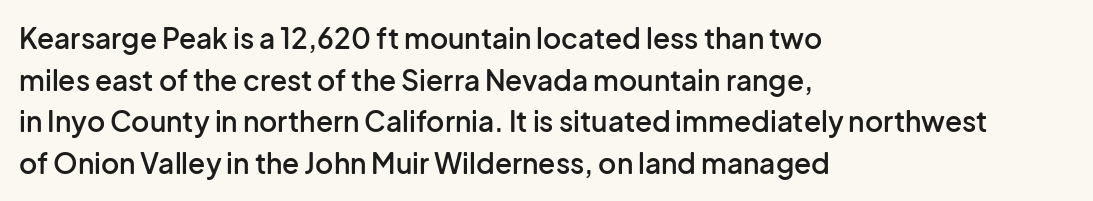
Is the type bold? Partly — it's a semibold, heavier than regular but not fully bold. Glance below the letters and you will spot only blank space. These lines keep a tight, regular rhythm from letter to letter. Do the characters align in a grid? No, the font is proportional. Observe the absence of serifs on each vertical stroke in this sample.
